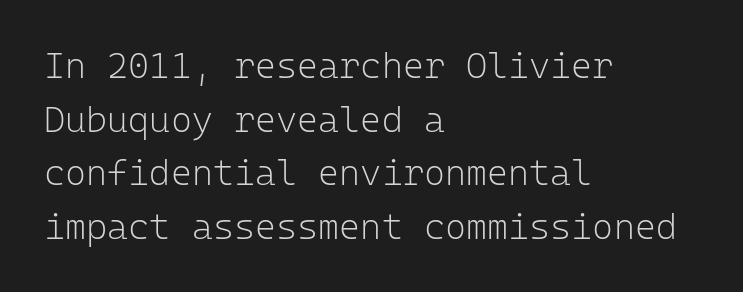
{"serif": "no", "italic": "no", "bold": "no", "weight": "light", "width": "normal", "stroke_contrast": "low", "x_height": "medium", "monospaced": "yes", "underline": "no", "align": "left", "line_spacing": "normal", "line_spacing_ratio": 1.49, "letter_spacing": "normal", "letter_spacing_em": 0.0, "glyph_px": 36}
